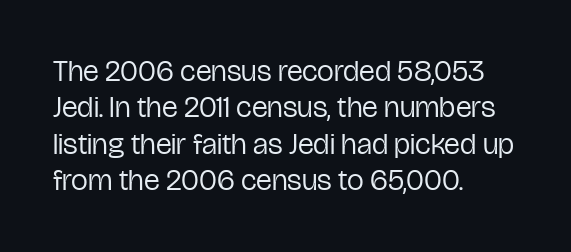
Caption: face not bold, strokes unweighted. Grotesque or geometric, the face here clearly has no serifs. Each word holds together tightly as a unit, with standard inter-letter gaps. Nobody drew a line under any word here.
